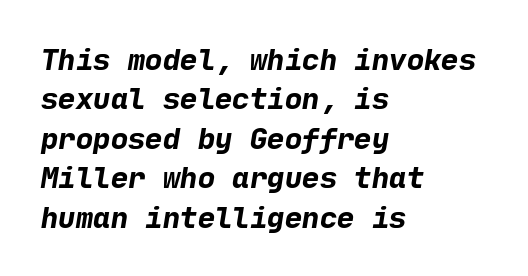
The image shows 29 px bold sans-serif type; set left-aligned, normal line spacing (1.36x), normal letter spacing, not underlined; low stroke contrast and a medium x-height.
